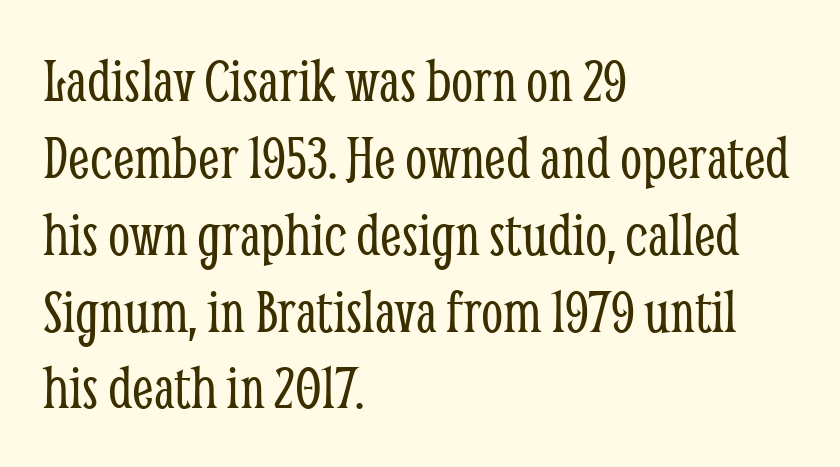
The image shows 63 px light, condensed serif type, upright; set left-aligned, line spacing 1.22x, normal letter spacing, not underlined; low stroke contrast and a medium x-height.
